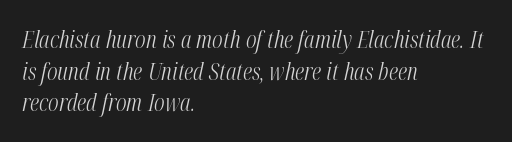
{"italic": "yes", "lean": "right", "slant_degrees": 12, "bold": "no", "underline": "no", "align": "left", "line_spacing": "normal", "line_spacing_ratio": 1.32, "letter_spacing": "normal", "letter_spacing_em": 0.0, "glyph_px": 24}
